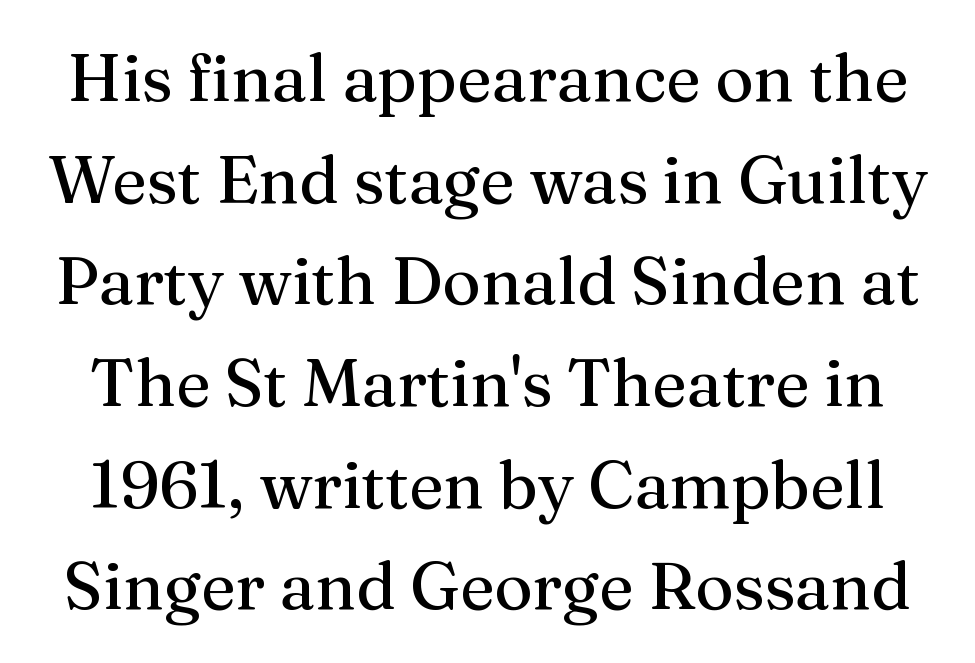
Q: Is the text italic (slanted)? A: No, it is upright.
Q: Is the typeface a serif or a sans-serif typeface? A: Serif.
Q: Is the text underlined? A: No.
Q: Is the spacing between letters normal or unusually wide? A: Normal.
Q: Is the spacing between lines tight, normal or loose? A: Normal.
Q: Width (condensed, normal, or wide)? A: Normal.
Q: Stroke contrast? A: Medium.
Q: x-height? A: Medium.
Q: Monospaced? A: No.
